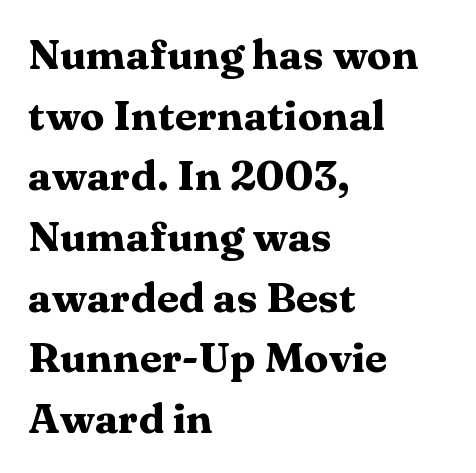
The passage is arranged the way most books set body copy — flush left. The axis of the letterforms is exactly vertical. The string is rendered with underlining switched off. Whoever set this chose a conventional vertical rhythm. Each letter keeps its own natural width here, so spacing adapts to shape.
